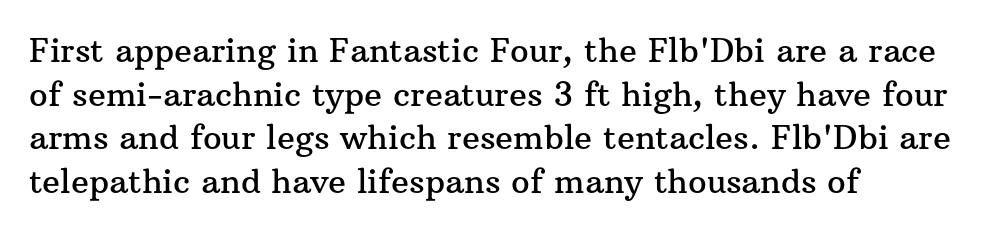
Q: Is the text italic (slanted)? A: No, it is upright.
Q: Is the typeface a serif or a sans-serif typeface? A: Serif.
Q: Is the text underlined? A: No.
Q: How is the paragraph aligned? A: Left-aligned.
Q: Is the spacing between letters normal or unusually wide? A: Normal.
Q: Is the spacing between lines tight, normal or loose? A: Normal.
Q: Width (condensed, normal, or wide)? A: Normal.
Q: Stroke contrast? A: Medium.
Q: x-height? A: Medium.
Q: Monospaced? A: No.
